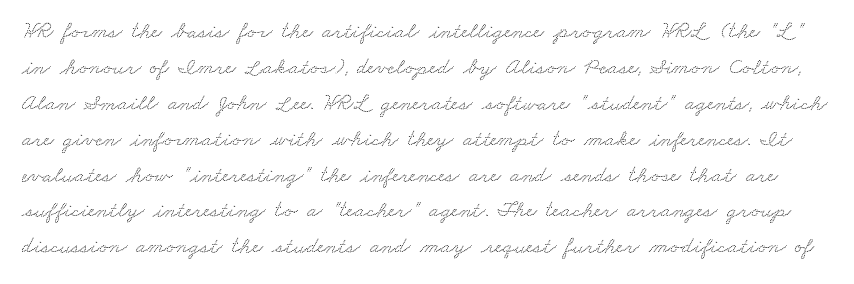
The words here are not underlined. Normally led — the rows are evenly, conventionally spaced. Spacing between characters is what you'd get straight out of the box.
